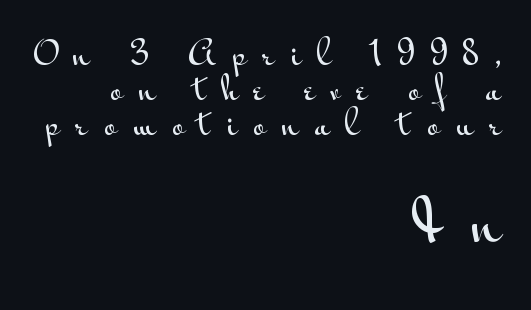
Q: Is the typeface a serif or a sans-serif typeface? A: Sans-serif.
Q: Is the text underlined? A: No.
Q: How is the paragraph aligned? A: Right-aligned.
Q: Is the spacing between letters normal or unusually wide? A: Unusually wide.
Q: Is the spacing between lines tight, normal or loose? A: Tight.
Q: Which block of text is set in a larger size, the first (top) or the second (bottom)? A: The second (bottom) one.
Q: Width (condensed, normal, or wide)? A: Wide.
Q: Stroke contrast? A: Medium.
Q: x-height? A: Small.
Q: Monospaced? A: No.
